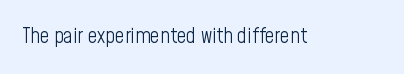
The image shows 21 px text type, upright; set normal letter spacing, not underlined.
